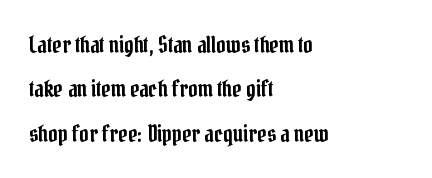
{"italic": "no", "underline": "no", "align": "left", "line_spacing": "loose", "line_spacing_ratio": 1.93, "letter_spacing": "normal", "letter_spacing_em": 0.0, "glyph_px": 23}
